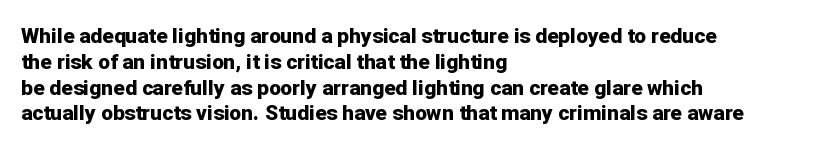
Q: Is the text bold? A: Yes.
Q: Is the text italic (slanted)? A: No, it is upright.
Q: Is the text underlined? A: No.
Q: How is the paragraph aligned? A: Left-aligned.
Q: Is the spacing between letters normal or unusually wide? A: Normal.
